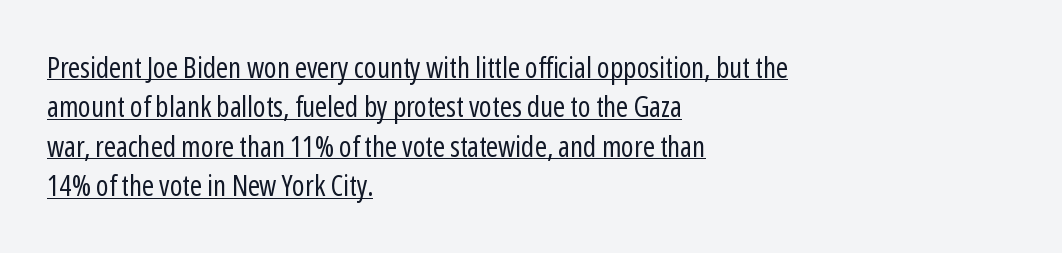
{"serif": "no", "italic": "no", "bold": "no", "weight": "regular", "width": "condensed", "stroke_contrast": "low", "x_height": "medium", "monospaced": "no", "underline": "yes", "align": "left", "line_spacing": "normal", "line_spacing_ratio": 1.36, "letter_spacing": "normal", "letter_spacing_em": 0.0, "glyph_px": 29}
